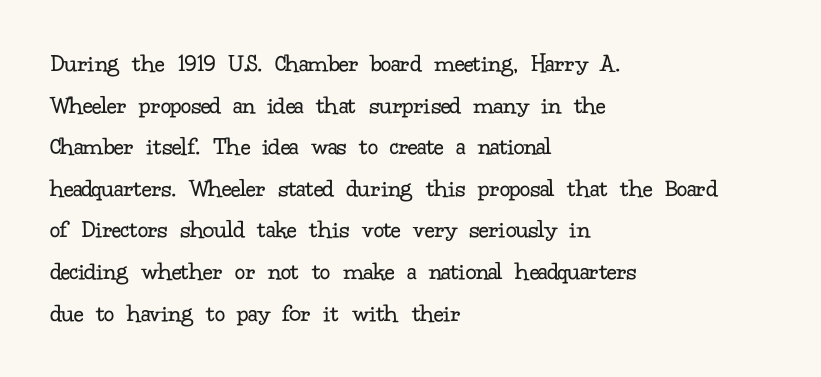
The image shows 26 px text type, upright; set left-aligned, normal line spacing (1.6x), normal letter spacing, not underlined.
